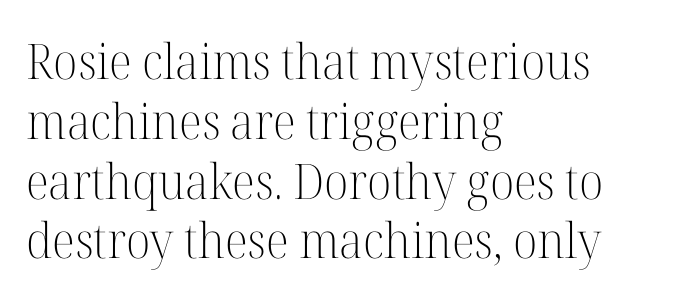
{"serif": "yes", "italic": "no", "bold": "no", "weight": "light", "width": "normal", "stroke_contrast": "high", "x_height": "medium", "monospaced": "no", "underline": "no", "align": "left", "line_spacing_ratio": 1.22, "letter_spacing": "normal", "letter_spacing_em": 0.0, "glyph_px": 49}
